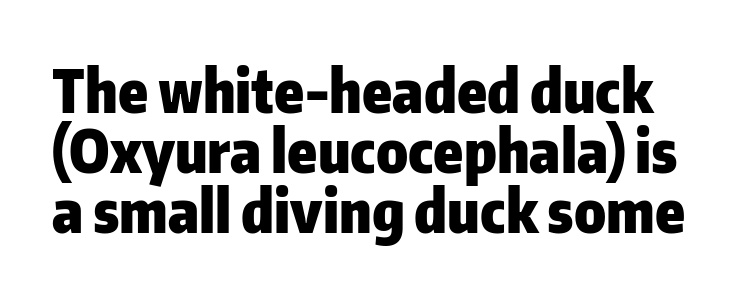
Q: Is the text bold? A: Yes.
Q: Is the text italic (slanted)? A: No, it is upright.
Q: Is the typeface a serif or a sans-serif typeface? A: Sans-serif.
Q: Is the text underlined? A: No.
Q: Is the spacing between letters normal or unusually wide? A: Normal.
Q: Is the spacing between lines tight, normal or loose? A: Tight.
Q: Width (condensed, normal, or wide)? A: Normal.
Q: Stroke contrast? A: Low.
Q: x-height? A: Medium.
Q: Monospaced? A: No.
